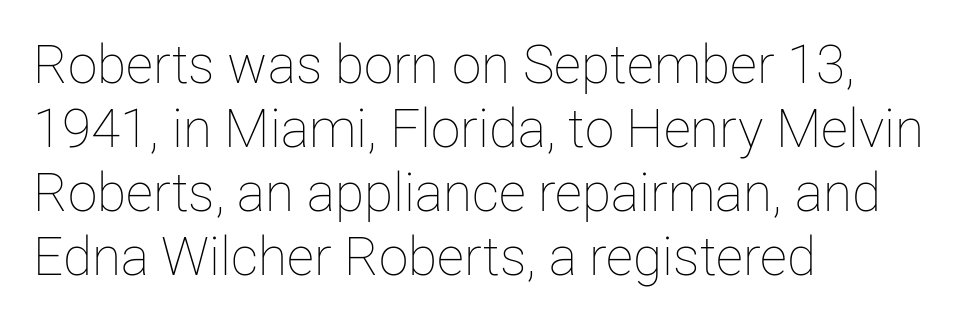
{"italic": "no", "bold": "no", "weight": "thin", "width": "normal", "stroke_contrast": "low", "x_height": "medium", "monospaced": "no", "underline": "no", "align": "left", "line_spacing_ratio": 1.21, "letter_spacing": "normal", "letter_spacing_em": 0.0, "glyph_px": 53}
